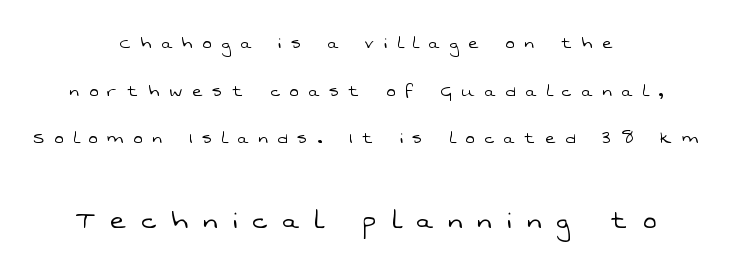
{"serif": "no", "bold": "no", "weight": "light", "width": "normal", "stroke_contrast": "low", "x_height": "medium", "monospaced": "no", "underline": "no", "align": "center", "line_spacing": "loose", "line_spacing_ratio": 2.27, "letter_spacing": "wide", "letter_spacing_em": 0.49, "larger_block": "second", "size_ratio": 1.52, "glyph_px": 32}
